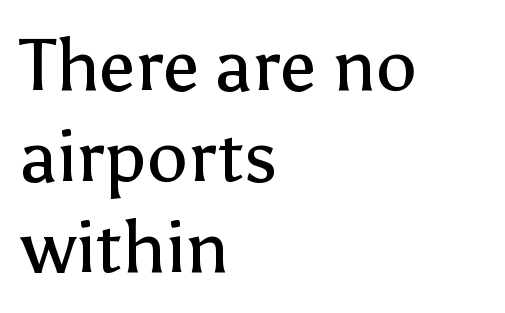
Q: Is the text bold? A: No.
Q: Is the text italic (slanted)? A: No, it is upright.
Q: Is the typeface a serif or a sans-serif typeface? A: Sans-serif.
Q: Is the text underlined? A: No.
Q: How is the paragraph aligned? A: Left-aligned.
Q: Is the spacing between letters normal or unusually wide? A: Normal.
Q: Is the spacing between lines tight, normal or loose? A: Normal.
Q: Width (condensed, normal, or wide)? A: Normal.
Q: Stroke contrast? A: Low.
Q: x-height? A: Medium.
Q: Monospaced? A: No.
